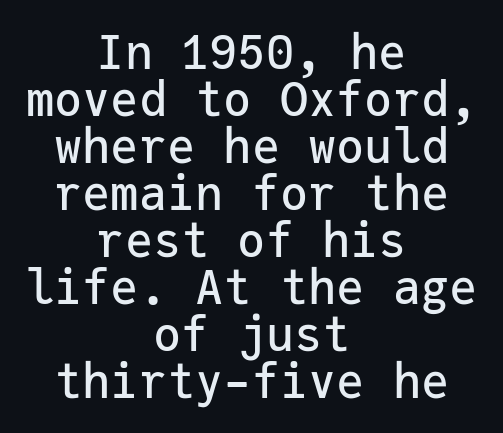
Q: Is the text italic (slanted)? A: No, it is upright.
Q: Is the typeface a serif or a sans-serif typeface? A: Sans-serif.
Q: Is the text underlined? A: No.
Q: How is the paragraph aligned? A: Centered.
Q: Is the spacing between letters normal or unusually wide? A: Normal.
Q: Is the spacing between lines tight, normal or loose? A: Tight.
Q: Width (condensed, normal, or wide)? A: Normal.
Q: Stroke contrast? A: Low.
Q: x-height? A: Medium.
Q: Monospaced? A: Yes.
